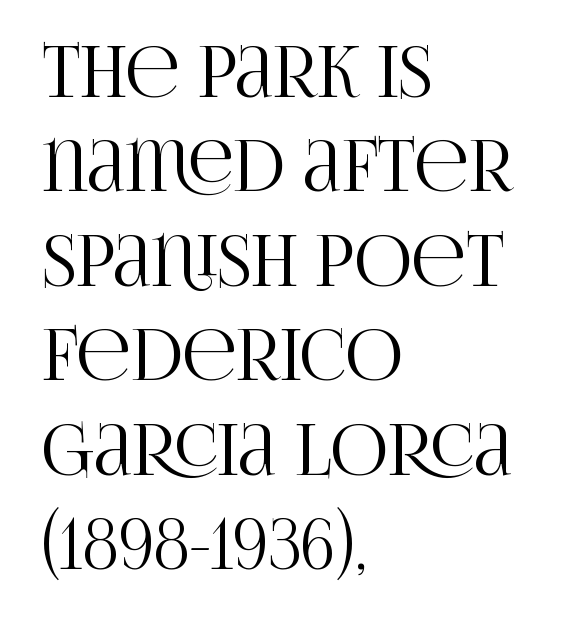
{"serif": "yes", "italic": "no", "width": "condensed", "stroke_contrast": "high", "x_height": "large", "monospaced": "no", "underline": "no", "align": "left", "line_spacing": "normal", "line_spacing_ratio": 1.33, "letter_spacing": "normal", "letter_spacing_em": 0.0, "glyph_px": 71}
